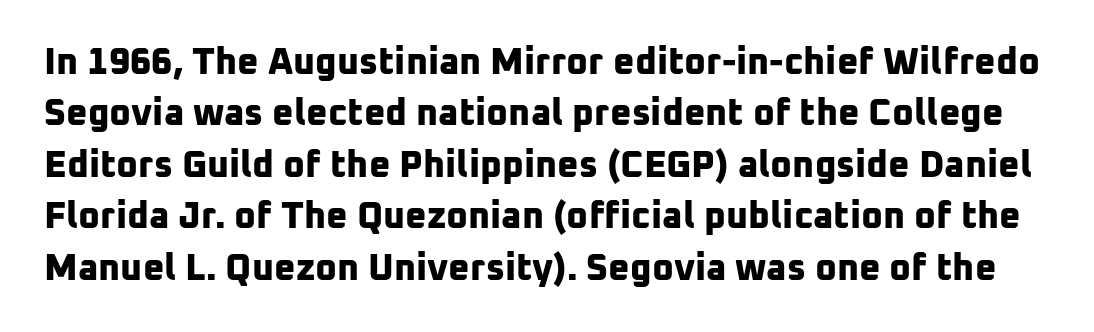
{"serif": "no", "bold": "yes", "weight": "bold", "width": "normal", "stroke_contrast": "low", "x_height": "medium", "monospaced": "no", "underline": "no", "line_spacing": "normal", "line_spacing_ratio": 1.39, "letter_spacing": "normal", "letter_spacing_em": 0.0, "glyph_px": 37}
